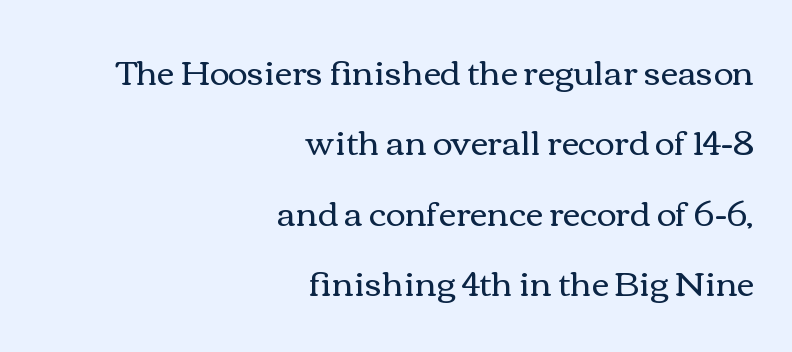
Q: Is the text bold? A: No.
Q: Is the text italic (slanted)? A: No, it is upright.
Q: Is the text underlined? A: No.
Q: How is the paragraph aligned? A: Right-aligned.
Q: Is the spacing between letters normal or unusually wide? A: Normal.
Q: Is the spacing between lines tight, normal or loose? A: Loose.
Q: Width (condensed, normal, or wide)? A: Wide.
Q: x-height? A: Medium.
Q: Monospaced? A: No.
